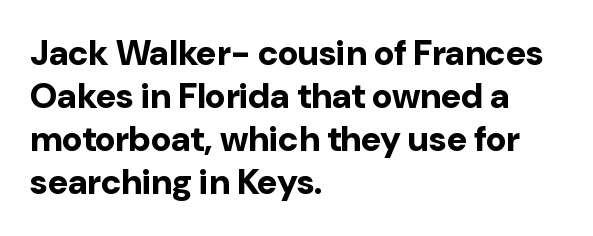
{"serif": "no", "italic": "no", "bold": "yes", "weight": "bold", "width": "normal", "stroke_contrast": "low", "x_height": "medium", "monospaced": "no", "underline": "no", "align": "left", "line_spacing_ratio": 1.23, "letter_spacing": "normal", "letter_spacing_em": 0.0, "glyph_px": 35}
